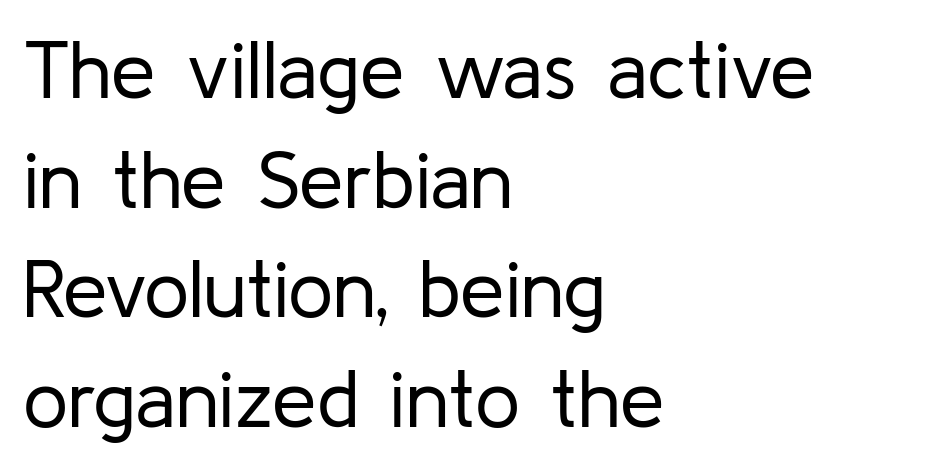
The letters advance in unequal steps, a hallmark of proportional type. Notice how the stems are strictly vertical — no italics here. Each letter's strokes conclude bluntly, with no projecting serifs. Casual observation: everything's shoved over to the left. Short note: letters normally spaced.
